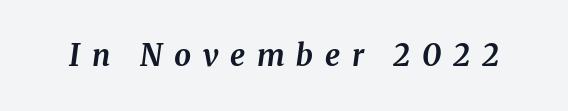
The image shows 30 px bold type, italic (leaning right); set unusually wide letter spacing (+0.39 em), not underlined; medium stroke contrast and a medium x-height.
